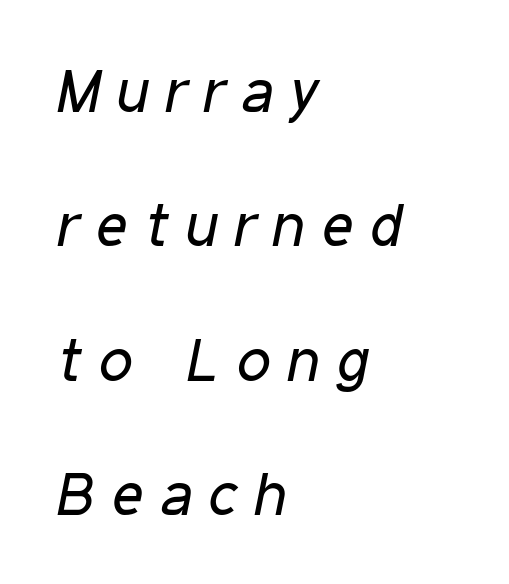
{"italic": "yes", "lean": "right", "slant_degrees": 11, "bold": "no", "weight": "regular", "width": "condensed", "stroke_contrast": "low", "x_height": "medium", "monospaced": "no", "underline": "no", "align": "left", "line_spacing": "loose", "line_spacing_ratio": 2.24, "letter_spacing": "wide", "letter_spacing_em": 0.29, "glyph_px": 60}
